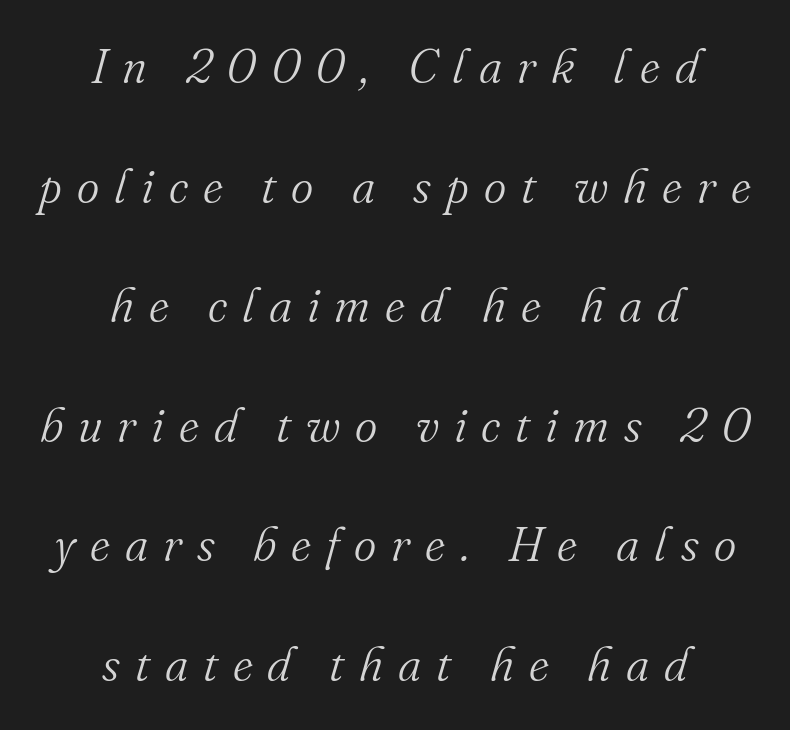
Q: Is the text bold? A: No.
Q: Is the text italic (slanted)? A: Yes, it leans right by about 16 degrees.
Q: Is the typeface a serif or a sans-serif typeface? A: Serif.
Q: Is the text underlined? A: No.
Q: How is the paragraph aligned? A: Centered.
Q: Is the spacing between letters normal or unusually wide? A: Unusually wide.
Q: Is the spacing between lines tight, normal or loose? A: Loose.
Q: Width (condensed, normal, or wide)? A: Normal.
Q: Stroke contrast? A: Medium.
Q: x-height? A: Small.
Q: Monospaced? A: No.
